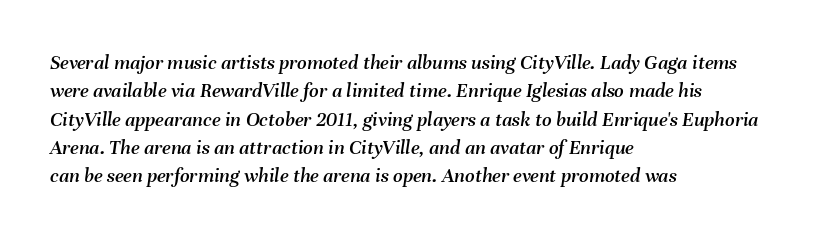
Does extra space separate the letters? No, they use regular spacing. Emphasis-style slanted type is in use. Alignment: flush left. The line-height multiplier appears to be the usual default. Descender tails drop into unmarked territory.
